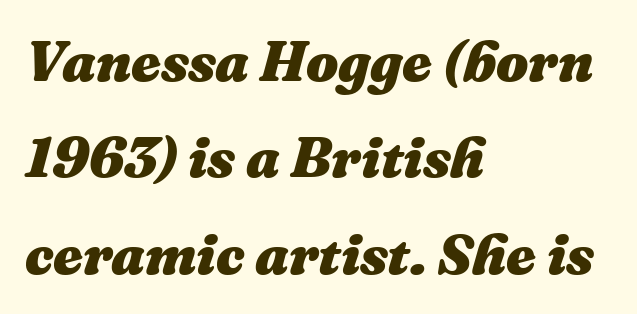
Q: Is the text bold? A: Yes.
Q: Is the text italic (slanted)? A: Yes, it leans right by about 16 degrees.
Q: Is the text underlined? A: No.
Q: How is the paragraph aligned? A: Left-aligned.
Q: Is the spacing between letters normal or unusually wide? A: Normal.
Q: Is the spacing between lines tight, normal or loose? A: Normal.
Q: Width (condensed, normal, or wide)? A: Normal.
Q: Stroke contrast? A: Medium.
Q: x-height? A: Medium.
Q: Monospaced? A: No.
